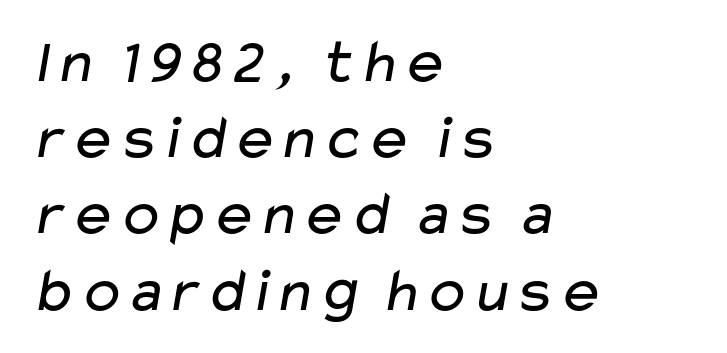
The image shows 63 px regular-weight, wide sans-serif type; set left-aligned, line spacing 1.21x, normal letter spacing, not underlined; low stroke contrast and a medium x-height.
